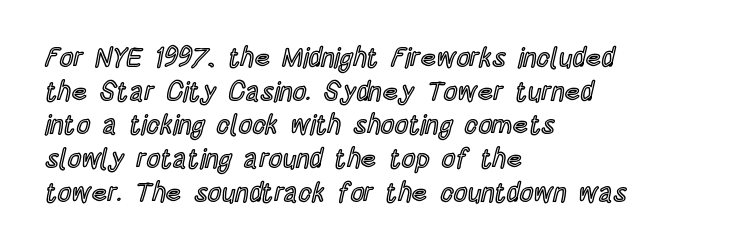
The image shows 27 px text type; set left-aligned, normal line spacing (1.25x), normal letter spacing, not underlined.
